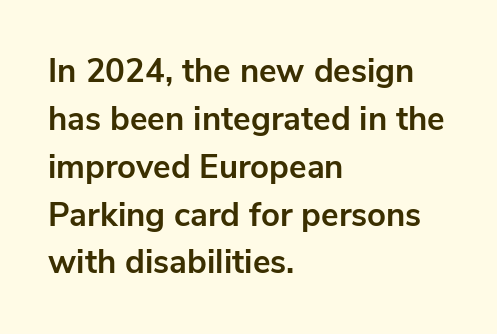
The rendering uses natural spacing where letterforms have individual widths. The rendering keeps characters at their native spacing. The glyphs in this specimen are sans serif. Horizontally, the lines are justified to the leading edge only.
